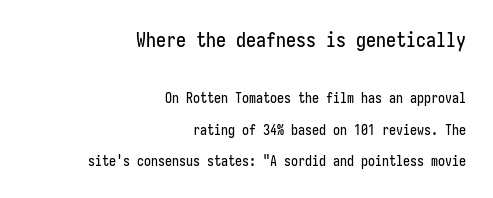
The image shows 20 px text type, upright; set right-aligned, loose line spacing (2.28x), normal letter spacing, not underlined; the first (top) block is 1.43x larger.
